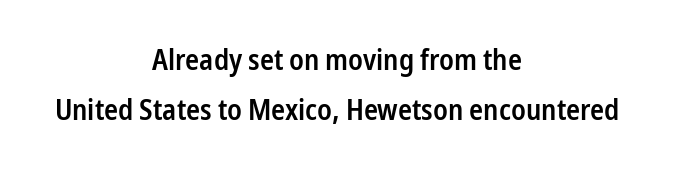
The image shows 29 px semibold, condensed sans-serif type, upright; set centered, line spacing 1.74x, normal letter spacing, not underlined; low stroke contrast and a medium x-height.
